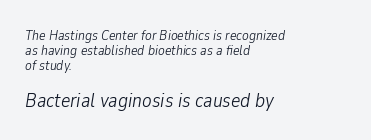
Q: Is the text bold? A: No.
Q: Is the text italic (slanted)? A: Yes, it leans right by about 9 degrees.
Q: Is the text underlined? A: No.
Q: How is the paragraph aligned? A: Left-aligned.
Q: Is the spacing between letters normal or unusually wide? A: Normal.
Q: Is the spacing between lines tight, normal or loose? A: Tight.
Q: Which block of text is set in a larger size, the first (top) or the second (bottom)? A: The second (bottom) one.
